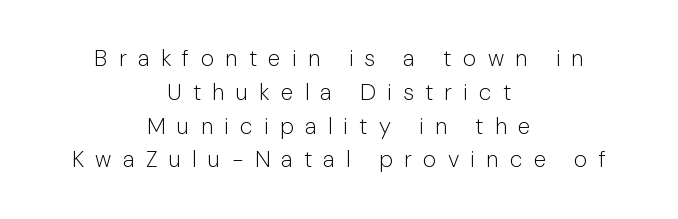
The image shows 23 px text type, upright; set centered, normal line spacing (1.47x), unusually wide letter spacing (+0.49 em), not underlined.
